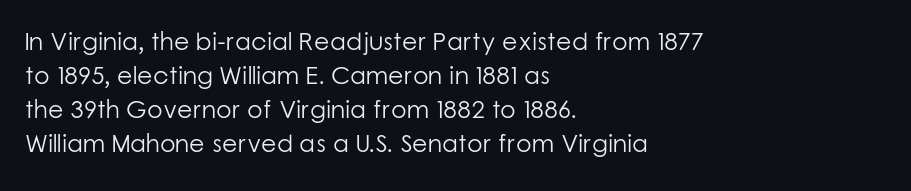
The image shows 25 px text type, upright; set left-aligned, normal line spacing (1.36x), normal letter spacing, not underlined.
